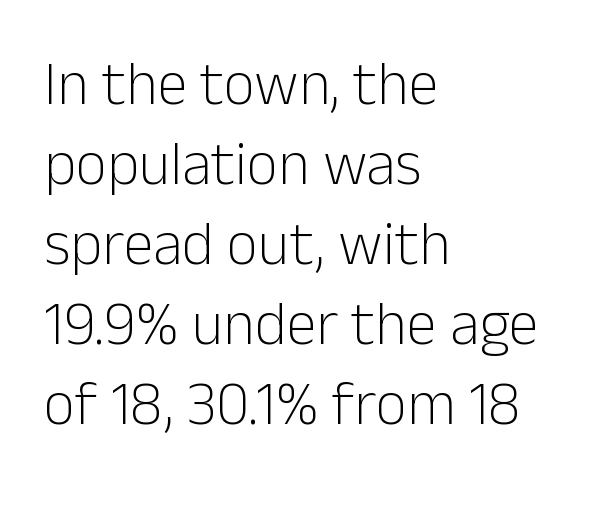
Q: Is the text bold? A: No.
Q: Is the text italic (slanted)? A: No, it is upright.
Q: Is the typeface a serif or a sans-serif typeface? A: Sans-serif.
Q: Is the text underlined? A: No.
Q: How is the paragraph aligned? A: Left-aligned.
Q: Is the spacing between letters normal or unusually wide? A: Normal.
Q: Is the spacing between lines tight, normal or loose? A: Normal.
Q: Width (condensed, normal, or wide)? A: Normal.
Q: Stroke contrast? A: Low.
Q: x-height? A: Medium.
Q: Monospaced? A: No.
